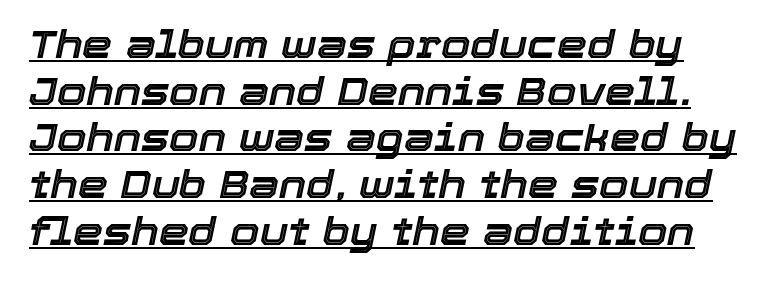
The image shows 38 px text type, italic (leaning right); set line spacing 1.23x, normal letter spacing, underlined; a medium x-height.
